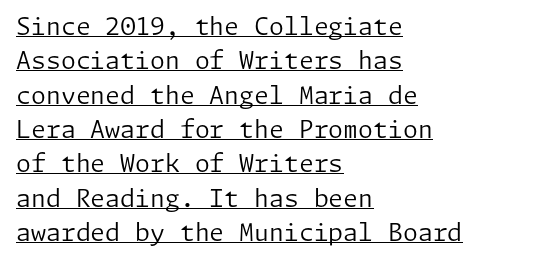
The image shows 24 px text type, upright; set left-aligned, normal line spacing (1.43x), normal letter spacing, underlined.
